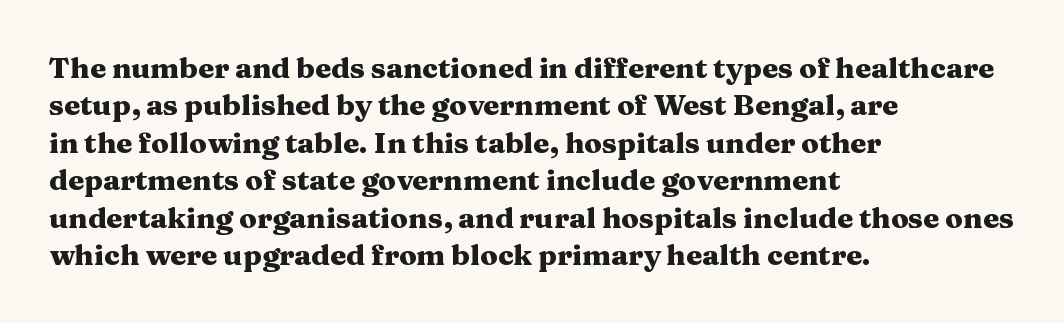
Words float on clear page, feet unadorned. Heft: maximum for text — a bold. Horizontal alignment here is leftward, the default for most running prose. Proportional: the letters do not fall into vertical columns. Note: serifs present on the glyphs.
